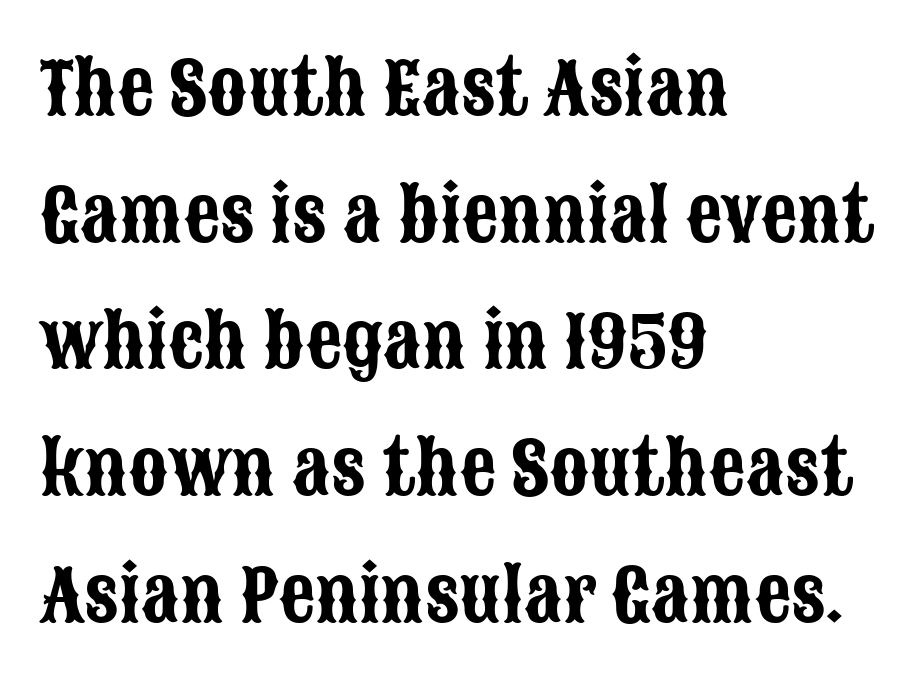
Is this a fixed-width face? No — the glyphs have proportional, varying widths. Layout note: lines flush left. The typography opts for an upright posture over an oblique one. Spacing between characters is what you'd get straight out of the box. Unmarked baselines from the first word to the last. This is sans-serif lettering, the kind often seen on screens and signage.
